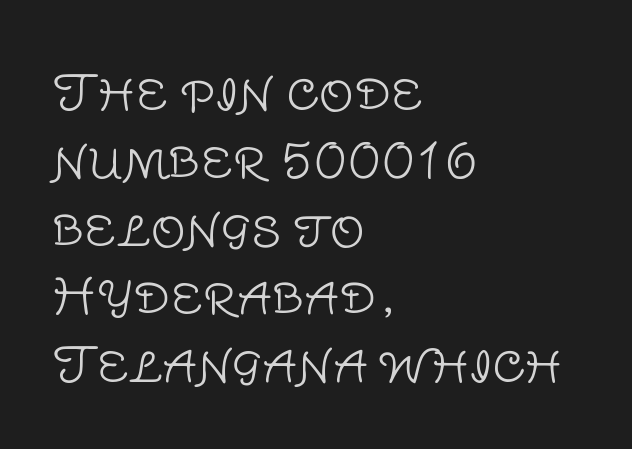
Q: Is the text bold? A: No.
Q: Is the text italic (slanted)? A: Yes.
Q: Is the typeface a serif or a sans-serif typeface? A: Sans-serif.
Q: Is the text underlined? A: No.
Q: How is the paragraph aligned? A: Left-aligned.
Q: Is the spacing between letters normal or unusually wide? A: Normal.
Q: Is the spacing between lines tight, normal or loose? A: Normal.
Q: Width (condensed, normal, or wide)? A: Normal.
Q: Stroke contrast? A: Low.
Q: x-height? A: Large.
Q: Monospaced? A: No.
